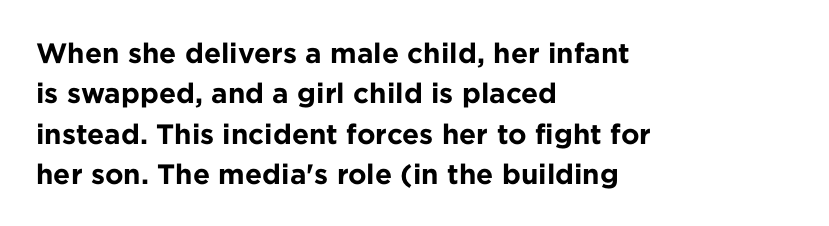
{"serif": "no", "italic": "no", "bold": "yes", "weight": "bold", "width": "normal", "stroke_contrast": "low", "x_height": "medium", "monospaced": "no", "underline": "no", "align": "left", "line_spacing": "normal", "line_spacing_ratio": 1.44, "letter_spacing": "normal", "letter_spacing_em": 0.0, "glyph_px": 28}
